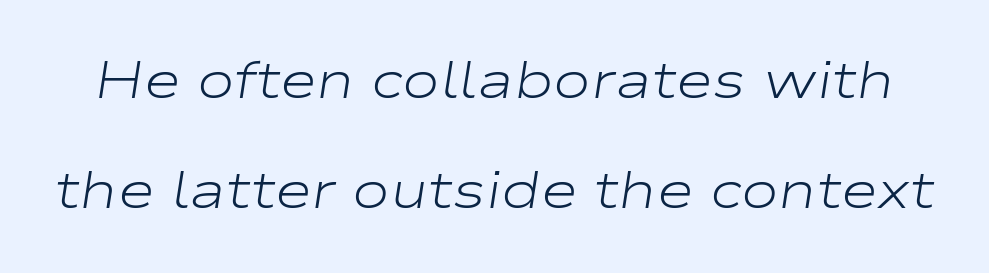
Q: Is the text bold? A: No.
Q: Is the text italic (slanted)? A: Yes, it leans right by about 9 degrees.
Q: Is the text underlined? A: No.
Q: Is the spacing between letters normal or unusually wide? A: Normal.
Q: Is the spacing between lines tight, normal or loose? A: Loose.
Q: Width (condensed, normal, or wide)? A: Wide.
Q: Stroke contrast? A: Low.
Q: x-height? A: Medium.
Q: Monospaced? A: No.
